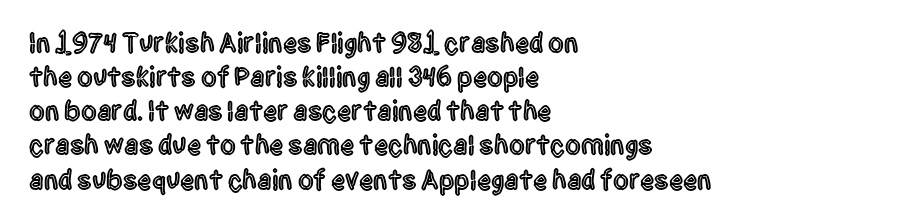
The image shows 28 px condensed sans-serif type, upright; set left-aligned, line spacing 1.22x, normal letter spacing, not underlined; a large x-height.
